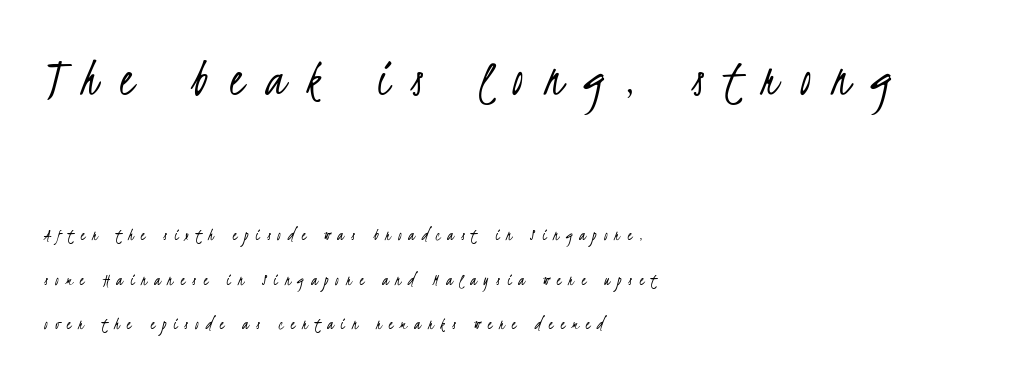
The image shows 55 px light, condensed sans-serif type; set left-aligned, loose line spacing (2.46x), unusually wide letter spacing (+0.4 em), not underlined; the first (top) block is 3.06x larger; low stroke contrast and a small x-height.
